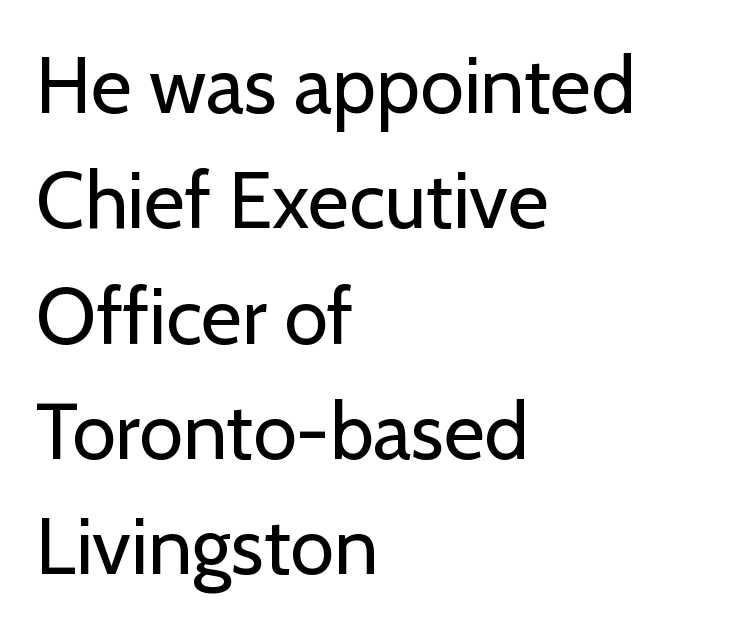
Q: Is the text bold? A: No.
Q: Is the text italic (slanted)? A: No, it is upright.
Q: Is the typeface a serif or a sans-serif typeface? A: Sans-serif.
Q: Is the text underlined? A: No.
Q: How is the paragraph aligned? A: Left-aligned.
Q: Is the spacing between letters normal or unusually wide? A: Normal.
Q: Is the spacing between lines tight, normal or loose? A: Normal.
Q: Width (condensed, normal, or wide)? A: Normal.
Q: Stroke contrast? A: Low.
Q: x-height? A: Medium.
Q: Monospaced? A: No.
